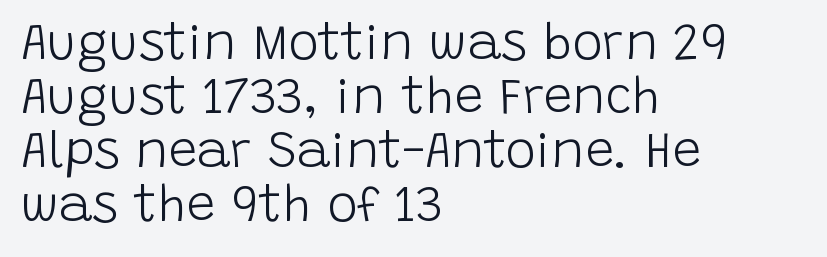
The image shows 51 px light sans-serif type, upright; set left-aligned, tight line spacing (1.06x), normal letter spacing, not underlined; low stroke contrast and a large x-height.
